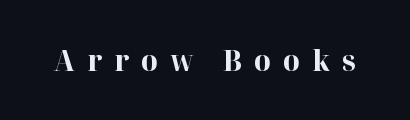
A dark, heavy texture on the line: the type is bold. Short note: letters widely spaced. Underlining? Definitely not there. Do the letters lean? They stand straight.
